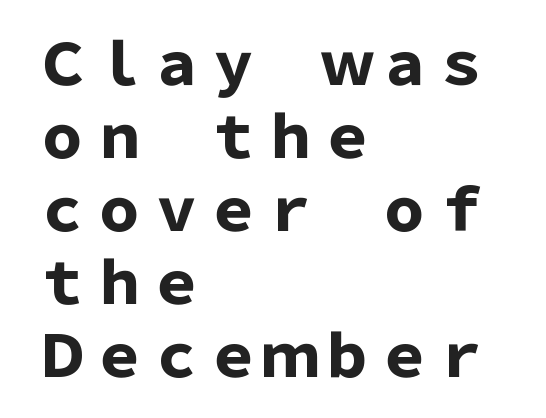
Q: Is the text bold? A: Yes.
Q: Is the text italic (slanted)? A: No, it is upright.
Q: Is the typeface a serif or a sans-serif typeface? A: Sans-serif.
Q: Is the text underlined? A: No.
Q: How is the paragraph aligned? A: Left-aligned.
Q: Is the spacing between letters normal or unusually wide? A: Normal.
Q: Is the spacing between lines tight, normal or loose? A: Normal.
Q: Width (condensed, normal, or wide)? A: Normal.
Q: Stroke contrast? A: Low.
Q: x-height? A: Medium.
Q: Monospaced? A: No.
